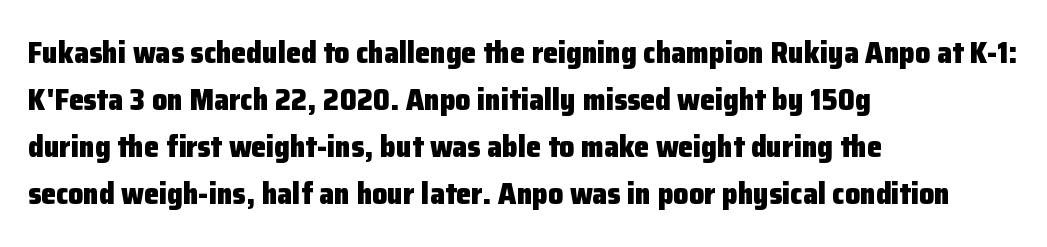
{"serif": "no", "italic": "no", "bold": "yes", "weight": "heavy", "width": "normal", "stroke_contrast": "low", "x_height": "medium", "monospaced": "no", "underline": "no", "align": "left", "line_spacing": "normal", "line_spacing_ratio": 1.57, "letter_spacing": "normal", "letter_spacing_em": 0.0, "glyph_px": 30}
